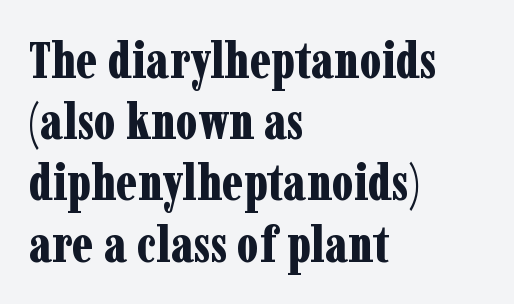
Nobody touched the tracking dial on this one. Lines of text with bare space underneath. Character widths vary here, with narrow letters taking less room than wide ones. These lines were composed using upright roman letters.
